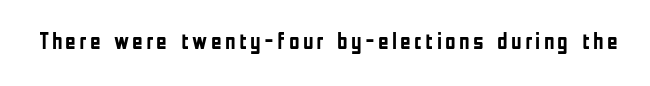
The image shows 23 px bold type, upright; set not underlined.
